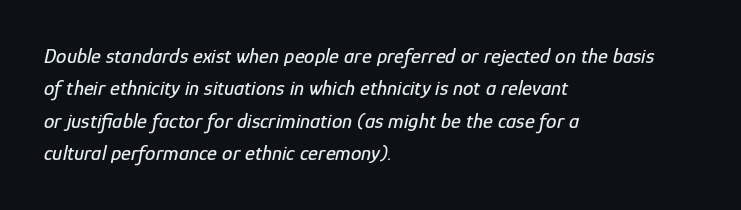
The image shows 21 px text type, italic (leaning right); set left-aligned, normal line spacing (1.54x), normal letter spacing, not underlined.
